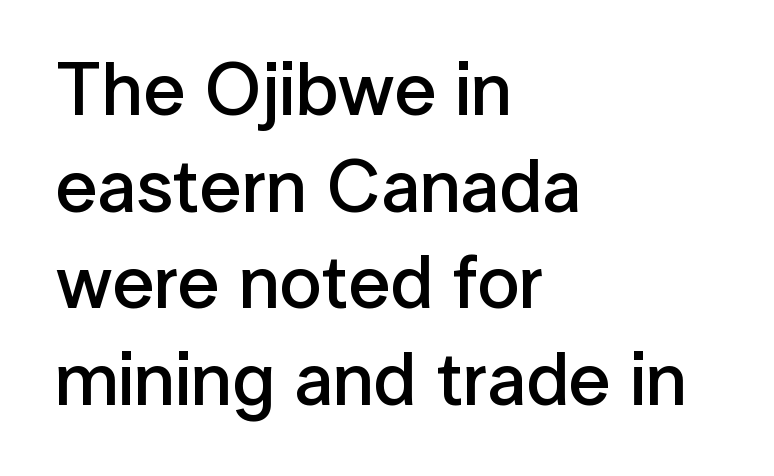
The image shows 75 px semibold sans-serif type, upright; set left-aligned, normal line spacing (1.29x), normal letter spacing, not underlined; low stroke contrast and a medium x-height.
